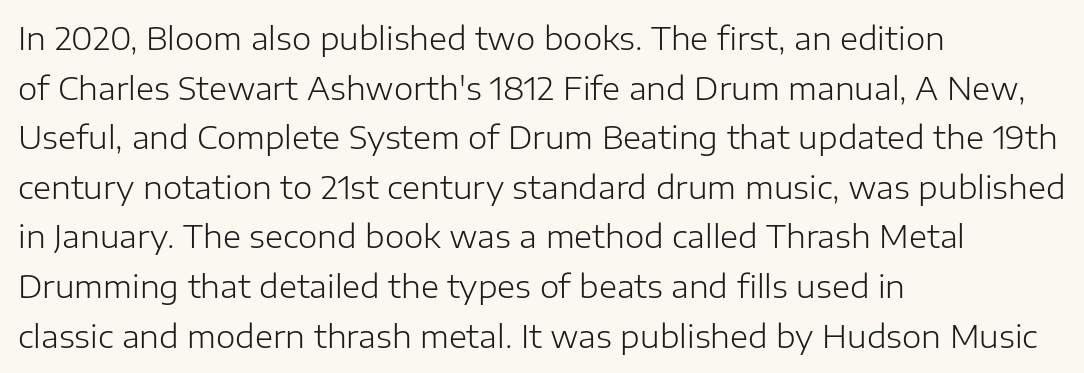
Think of a printed novel: that variable character pitch is what you see here. The rag falls on the right side of this text block. Rendered with straight, roman letterforms. Nobody touched the tracking dial on this one. Notice how descenders clear the ascenders below comfortably — that's standard leading. Are there feet on the stems? There aren't — it's a sans.
